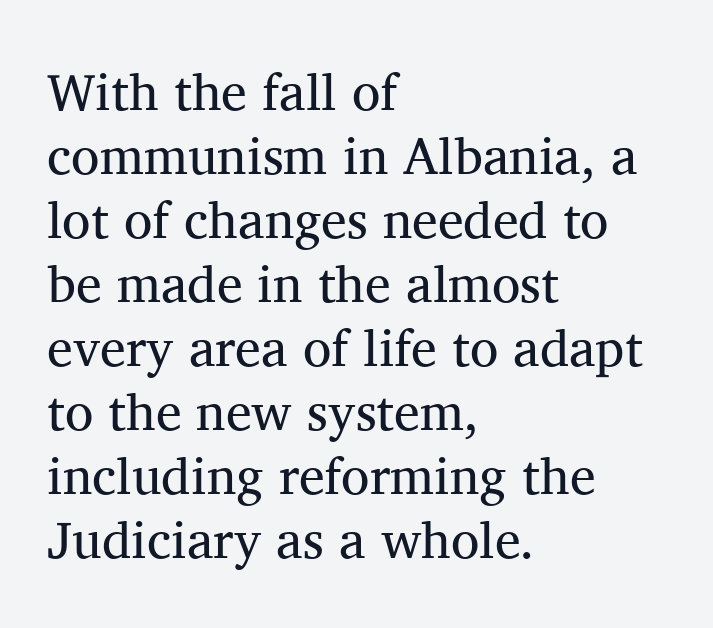
The image shows 52 px regular-weight serif type, upright; set left-aligned, line spacing 1.23x, normal letter spacing, not underlined; medium stroke contrast and a medium x-height.
